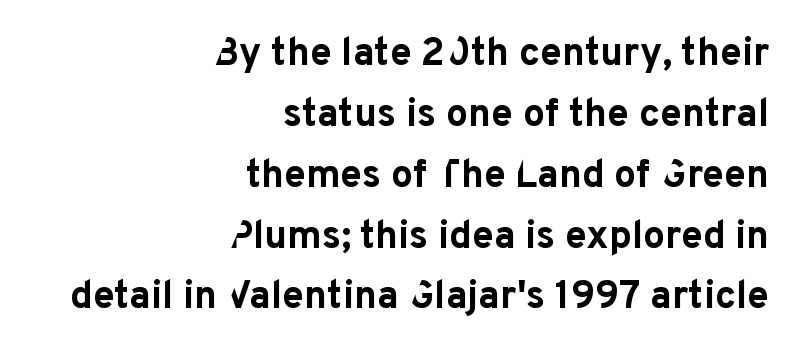
The passage shown is typed in a proportional face where columns would drift. The lettering stays uniformly vertical, giving the passage a roman look. Line ends are locked; line starts wander. Just letters on the line, the space beneath them empty.
